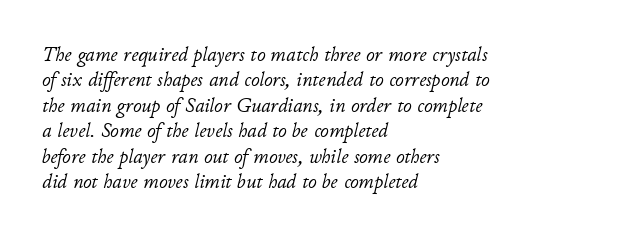
The tracking reads as untouched default to a designer's eye. Line starts are locked; line ends wander. The specimen reads as italic at a glance. Weight class: somewhere from thin through regular. Words float on clear page, feet unadorned.
